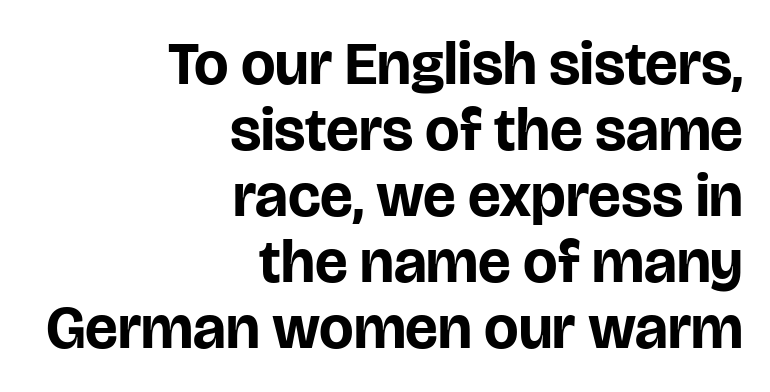
A roman cut, with each character standing at attention. Just letters on the line, the space beneath them empty. Heavy-handed strokes throughout: this text is bold. The passage shown is typeset with a sans-serif family.
